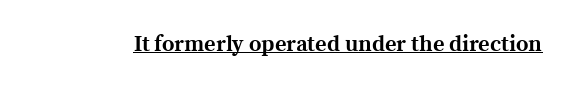
Q: Is the text bold? A: Yes.
Q: Is the text italic (slanted)? A: No, it is upright.
Q: Is the text underlined? A: Yes.
Q: Is the spacing between letters normal or unusually wide? A: Normal.
